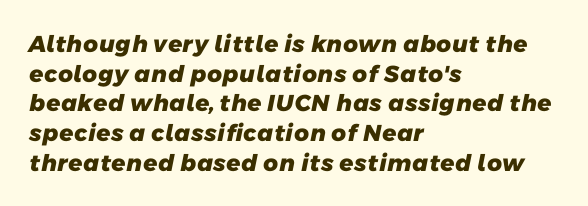
Q: Is the text bold? A: Yes.
Q: Is the text underlined? A: No.
Q: How is the paragraph aligned? A: Left-aligned.
Q: Is the spacing between letters normal or unusually wide? A: Normal.
Q: Is the spacing between lines tight, normal or loose? A: Normal.
